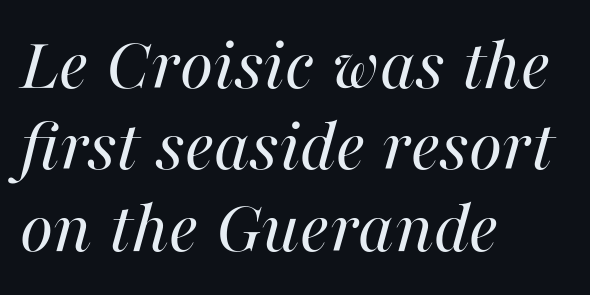
Successive baselines arrive quickly, one right under another. This is oblique type, the kind used for emphasis or titles. Layout note: lines flush left. Varying glyph widths throughout — classic text-font behaviour. A bare baseline throughout the passage.
